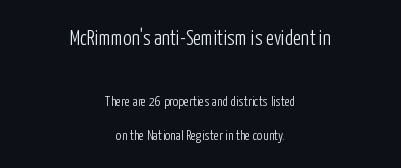
{"italic": "no", "bold": "no", "underline": "no", "align": "center", "line_spacing": "loose", "line_spacing_ratio": 2.44, "letter_spacing": "normal", "letter_spacing_em": 0.0, "larger_block": "first", "size_ratio": 1.5, "glyph_px": 21}
